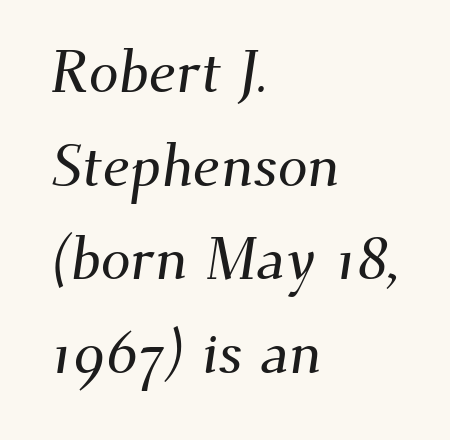
The specimen omits any rule beneath the text block's lines. This rendering leaves character spacing at its baseline value. A normal amount of white space separates one row of letters from the next. Line beginnings align vertically; line endings do not. Note the varied advance widths — an 'i' is clearly narrower than an 'm'. A serif font was chosen for this passage.
